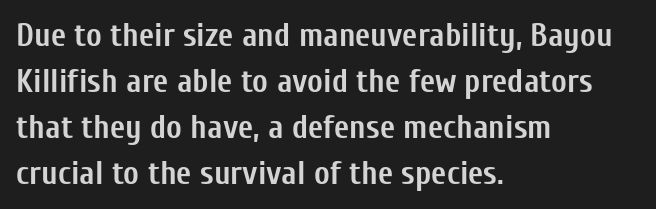
Here the glyphs are tracked normally, forming tight word shapes. Typeset ragged right — the left edge is the straight one. This is heavy type, rendered in bold. Honestly, the row spacing looks completely unremarkable. The letters advance in unequal steps, a hallmark of proportional type. Italic: no, the glyphs are upright roman.
